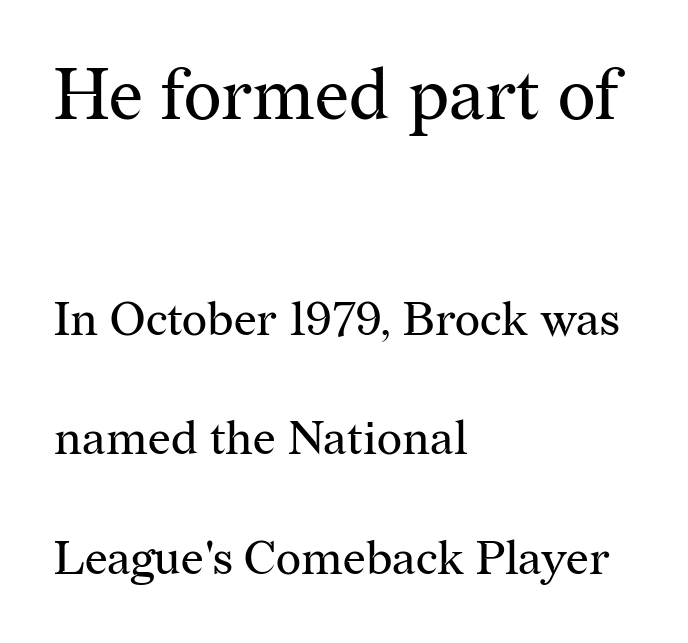
{"serif": "yes", "italic": "no", "bold": "no", "weight": "regular", "width": "normal", "stroke_contrast": "medium", "x_height": "medium", "monospaced": "no", "underline": "no", "align": "left", "line_spacing": "loose", "line_spacing_ratio": 2.49, "letter_spacing": "normal", "letter_spacing_em": 0.0, "larger_block": "first", "size_ratio": 1.5, "glyph_px": 72}
